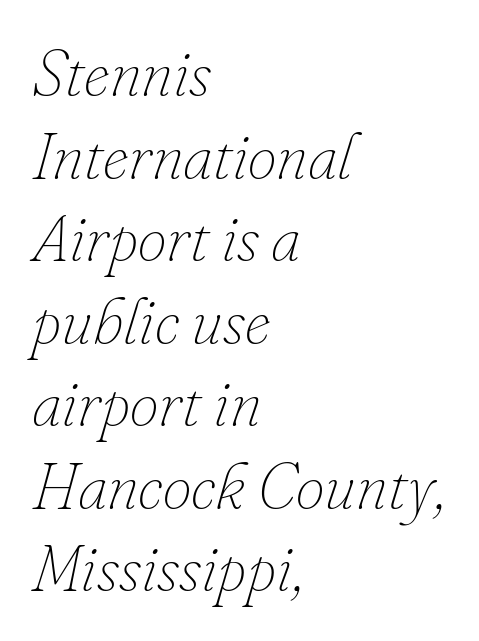
The image shows 65 px thin type, italic (leaning right); set left-aligned, normal line spacing (1.27x), normal letter spacing, not underlined; low stroke contrast and a small x-height.
